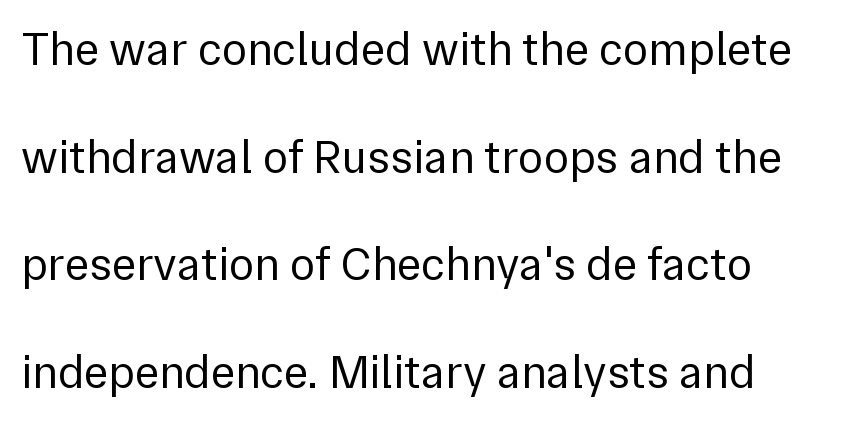
{"serif": "no", "italic": "no", "bold": "no", "weight": "regular", "width": "normal", "x_height": "medium", "monospaced": "no", "underline": "no", "line_spacing": "loose", "line_spacing_ratio": 2.29, "letter_spacing": "normal", "letter_spacing_em": 0.0, "glyph_px": 47}
